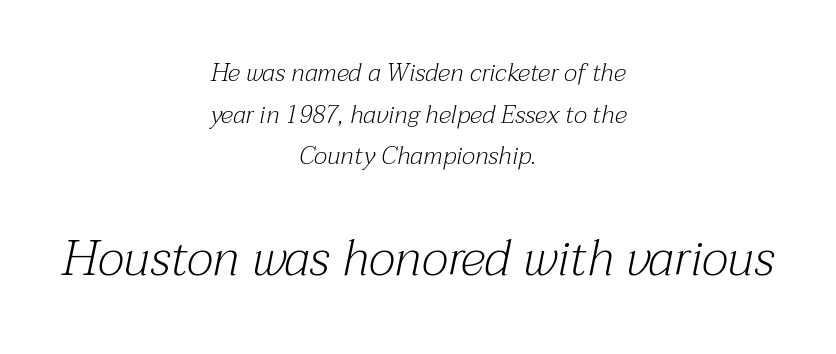
{"serif": "yes", "italic": "yes", "lean": "right", "slant_degrees": 12, "bold": "no", "weight": "light", "width": "normal", "stroke_contrast": "medium", "x_height": "medium", "monospaced": "no", "underline": "no", "align": "center", "line_spacing": "normal", "line_spacing_ratio": 1.67, "letter_spacing": "normal", "letter_spacing_em": 0.0, "larger_block": "second", "size_ratio": 2.0, "glyph_px": 50}
